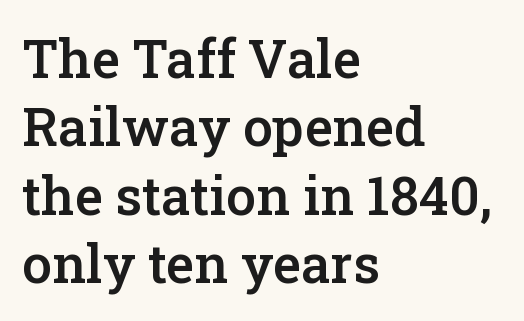
This sample is left-justified, so line endings fall wherever the words run out. Glance below the letters and you will spot only blank space. The type family on display is of the serif kind. Ascenders rise straight up at ninety degrees. Does extra space separate the letters? No, they use regular spacing. The letters advance in unequal steps, a hallmark of proportional type.
